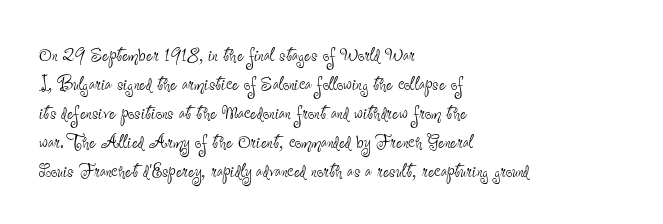
{"bold": "no", "underline": "no", "align": "left", "line_spacing": "normal", "line_spacing_ratio": 1.26, "letter_spacing": "normal", "letter_spacing_em": 0.0, "glyph_px": 23}
